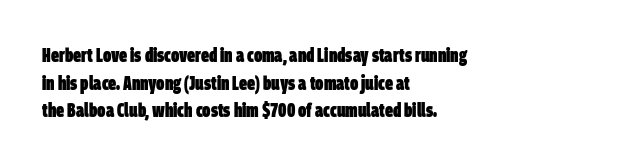
Caption: bold face, heavy strokes. The space directly below the letters is spotless. Letter spacing: default. The text block is weighted toward the left margin, trailing off unevenly rightward. The lines sit at an ordinary, default distance from one another.
